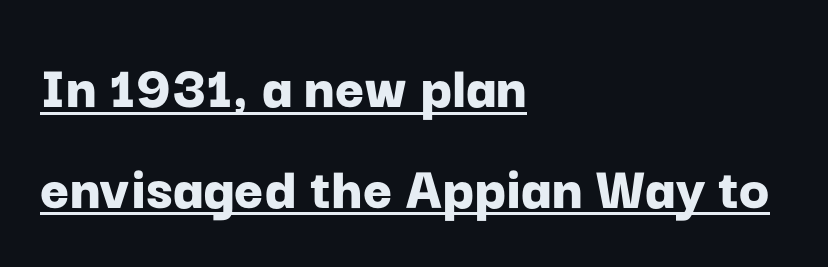
Q: Is the text bold? A: Yes.
Q: Is the text italic (slanted)? A: No, it is upright.
Q: Is the typeface a serif or a sans-serif typeface? A: Sans-serif.
Q: Is the text underlined? A: Yes.
Q: How is the paragraph aligned? A: Left-aligned.
Q: Is the spacing between letters normal or unusually wide? A: Normal.
Q: Is the spacing between lines tight, normal or loose? A: Normal.
Q: Width (condensed, normal, or wide)? A: Normal.
Q: Stroke contrast? A: Low.
Q: x-height? A: Medium.
Q: Monospaced? A: No.
